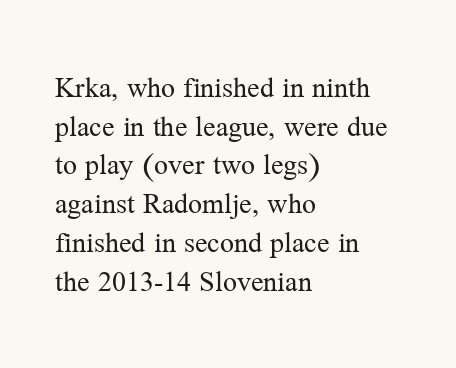
{"serif": "yes", "italic": "no", "bold": "no", "weight": "regular", "width": "normal", "stroke_contrast": "medium", "x_height": "medium", "monospaced": "no", "underline": "no", "align": "left", "line_spacing": "normal", "line_spacing_ratio": 1.25, "letter_spacing": "normal", "letter_spacing_em": 0.0, "glyph_px": 31}
